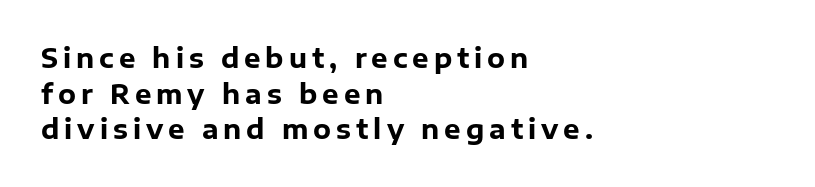
Q: Is the text bold? A: Yes.
Q: Is the text italic (slanted)? A: No, it is upright.
Q: Is the text underlined? A: No.
Q: How is the paragraph aligned? A: Left-aligned.
Q: Is the spacing between lines tight, normal or loose? A: Normal.
